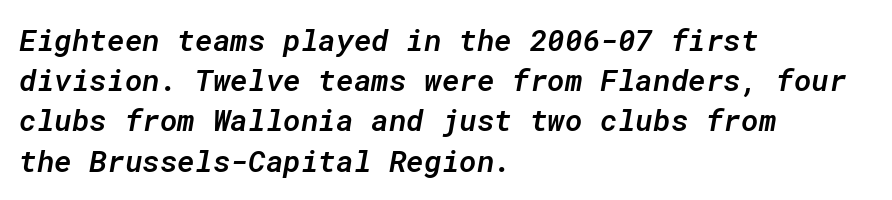
The specimen reads as italic at a glance. The designer left line spacing at the default. The rag falls on the right side of this text block. The area under the type is left untouched.
